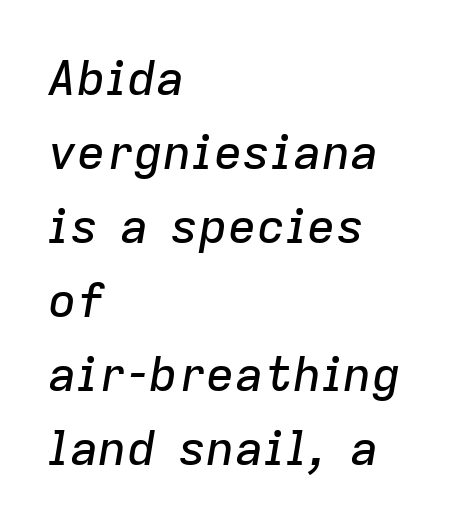
Each new line begins a customary step beneath the previous one. Think of a printed novel: that variable character pitch is what you see here. Italic: yes, the glyphs are oblique. Is the letter spacing exaggerated? No — it looks like the ordinary default. The space directly below the letters is spotless.
